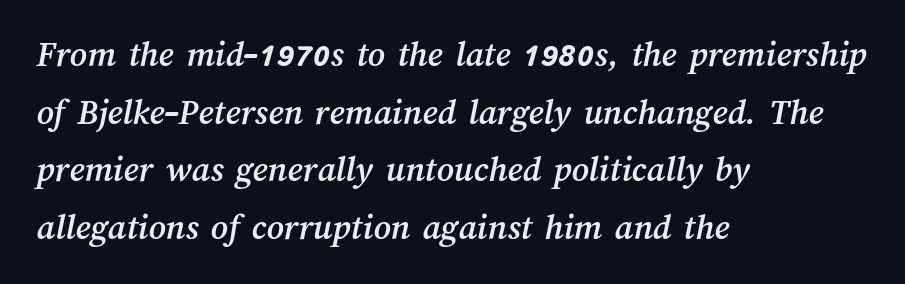
Q: Is the text underlined? A: No.
Q: How is the paragraph aligned? A: Left-aligned.
Q: Is the spacing between letters normal or unusually wide? A: Normal.
Q: Is the spacing between lines tight, normal or loose? A: Normal.
Q: Width (condensed, normal, or wide)? A: Normal.
Q: Stroke contrast? A: Medium.
Q: x-height? A: Medium.
Q: Monospaced? A: No.
